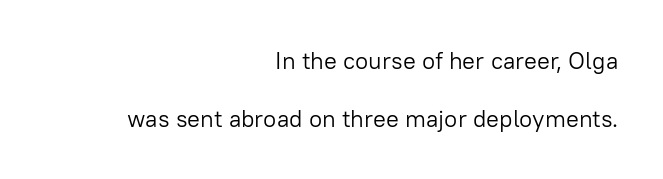
These lines keep a tight, regular rhythm from letter to letter. Visually the block forms a straight wall on the right and a jagged coastline on the left. Nope, not italic — everything's standing straight. Notice the wide empty band between every row — that's loose leading.
